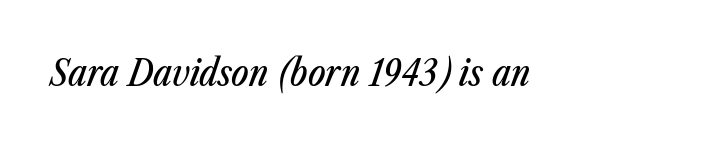
Note the varied advance widths — an 'i' is clearly narrower than an 'm'. The passage shown has conventional tracking throughout. A bare baseline throughout the passage. Compared with ordinary roman type, these characters are visibly tilted.
